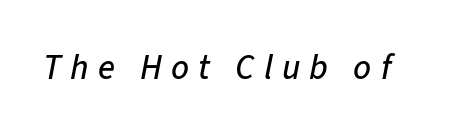
{"italic": "yes", "lean": "right", "slant_degrees": 11, "width": "normal", "stroke_contrast": "low", "x_height": "medium", "monospaced": "no", "underline": "no", "letter_spacing": "wide", "letter_spacing_em": 0.26, "glyph_px": 35}
